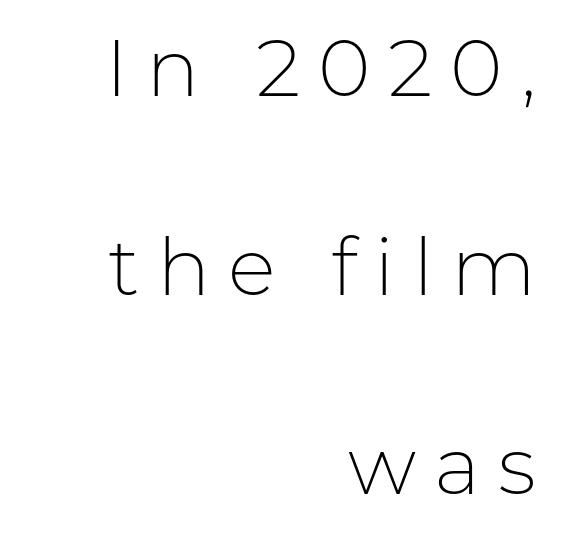
Vertical stems look standard width or narrower in stroke. This is the regular roman posture of the typeface. The glyphs in this specimen are sans serif. Right-aligned paragraph, ragged on the left. The baseline area is clear.
